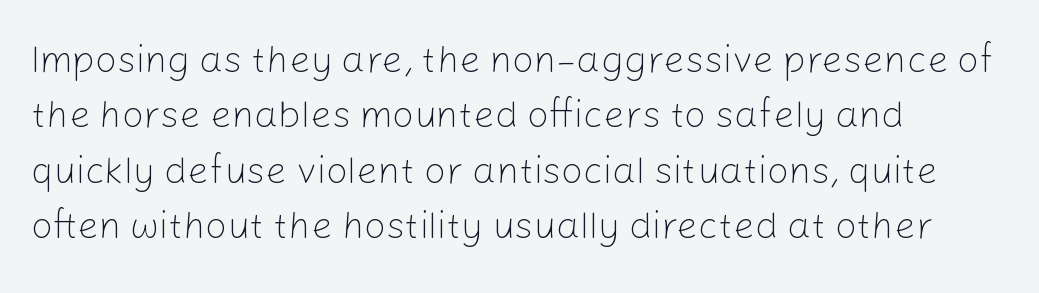
Q: Is the text bold? A: No.
Q: Is the text italic (slanted)? A: No, it is upright.
Q: Is the typeface a serif or a sans-serif typeface? A: Sans-serif.
Q: Is the text underlined? A: No.
Q: How is the paragraph aligned? A: Left-aligned.
Q: Is the spacing between letters normal or unusually wide? A: Normal.
Q: Is the spacing between lines tight, normal or loose? A: Normal.
Q: Width (condensed, normal, or wide)? A: Normal.
Q: Stroke contrast? A: Low.
Q: x-height? A: Medium.
Q: Monospaced? A: No.
